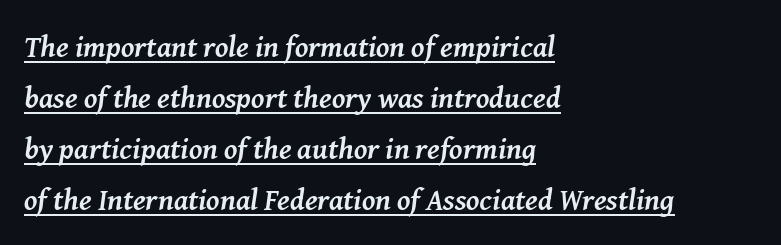
The image shows 30 px semibold serif type, italic (leaning right); set left-aligned, normal line spacing (1.7x), normal letter spacing, underlined; medium stroke contrast and a medium x-height.
